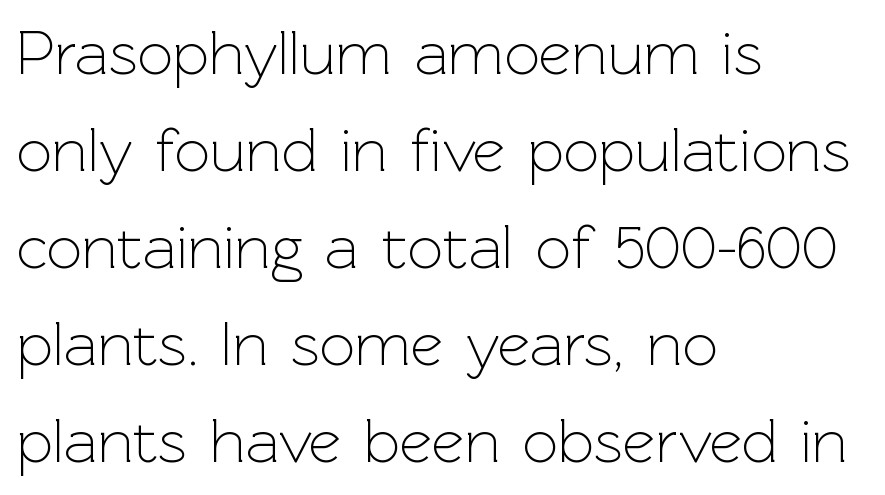
{"serif": "no", "italic": "no", "bold": "no", "weight": "light", "width": "normal", "x_height": "medium", "monospaced": "no", "underline": "no", "align": "left", "line_spacing": "normal", "line_spacing_ratio": 1.54, "letter_spacing": "normal", "letter_spacing_em": 0.0, "glyph_px": 63}
